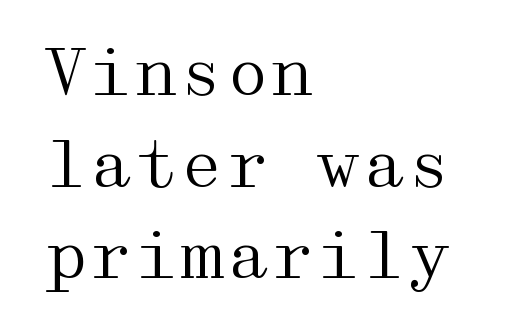
The words here are not underlined. Every row of glyphs begins at an identical x-position on the left. The lettering holds an erect, upright posture throughout. Vertical stems look standard width or narrower in stroke. The rendering shows small feet on the letterforms — a serif design.
